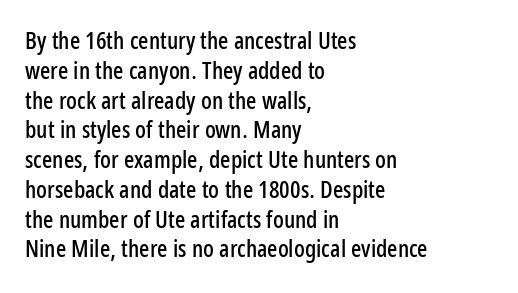
Q: Is the text italic (slanted)? A: No, it is upright.
Q: Is the text underlined? A: No.
Q: How is the paragraph aligned? A: Left-aligned.
Q: Is the spacing between letters normal or unusually wide? A: Normal.
